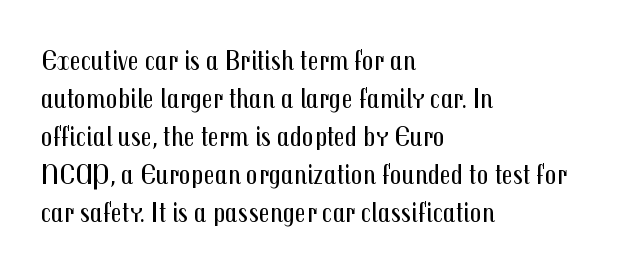
{"serif": "no", "italic": "no", "bold": "no", "weight": "regular", "width": "condensed", "stroke_contrast": "medium", "x_height": "medium", "monospaced": "no", "underline": "no", "align": "left", "line_spacing": "normal", "line_spacing_ratio": 1.31, "letter_spacing": "normal", "letter_spacing_em": 0.0, "glyph_px": 29}
